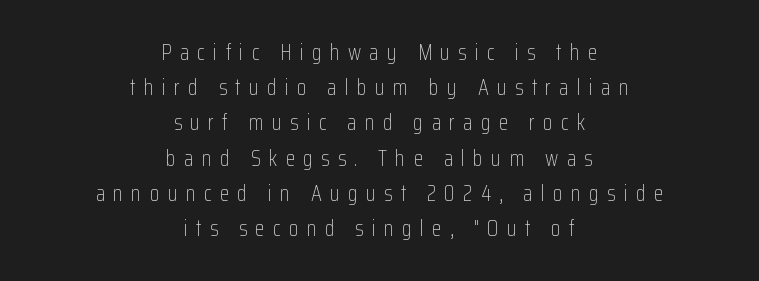
Type without underlining. Is there much room between lines? A standard amount, neither cramped nor airy. Centered paragraph, ragged on both sides. No extra ink here — the face is not bold. When letters stand straight like this, we call the style roman or upright. Inter-character spacing is expanded well beyond the font's built-in metrics.
